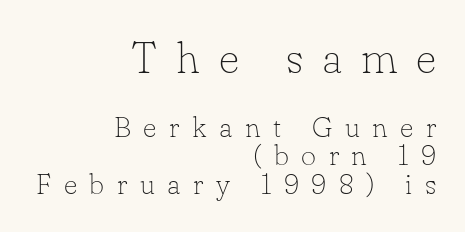
The image shows 44 px thin serif type, upright; set right-aligned, tight line spacing (0.99x), unusually wide letter spacing (+0.43 em), not underlined; the first (top) block is 1.52x larger; low stroke contrast and a small x-height.
